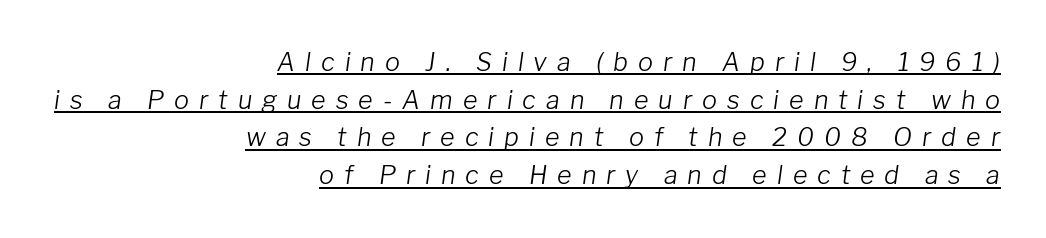
{"italic": "yes", "lean": "right", "slant_degrees": 8, "bold": "no", "underline": "yes", "align": "right", "line_spacing": "normal", "line_spacing_ratio": 1.51, "letter_spacing": "wide", "letter_spacing_em": 0.4, "glyph_px": 25}
